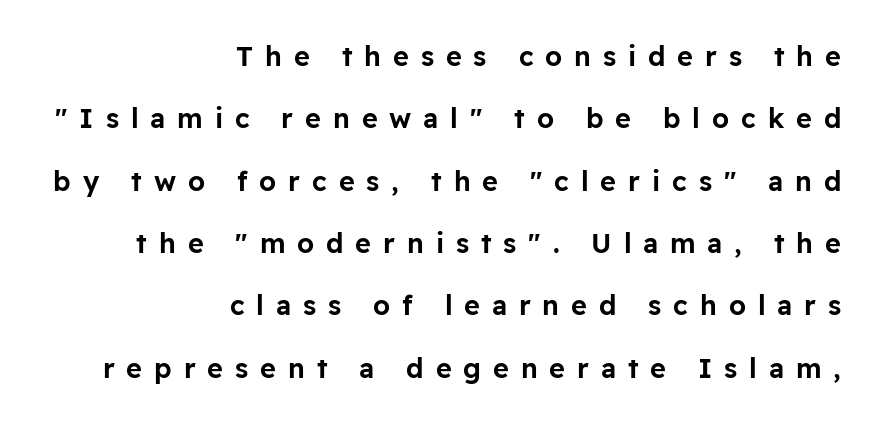
The image shows 27 px text type, upright; set right-aligned, loose line spacing (2.31x), unusually wide letter spacing (+0.44 em), not underlined.
